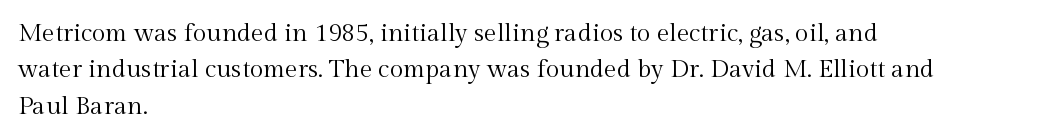
In terms of posture, this sample is upright. The passage shown has conventional tracking throughout. The zone under the glyphs is completely vacant. The lines are quadded left. These glyphs show unthickened strokes, regular width or finer. Rows of type keep a routine distance in the vertical direction.
